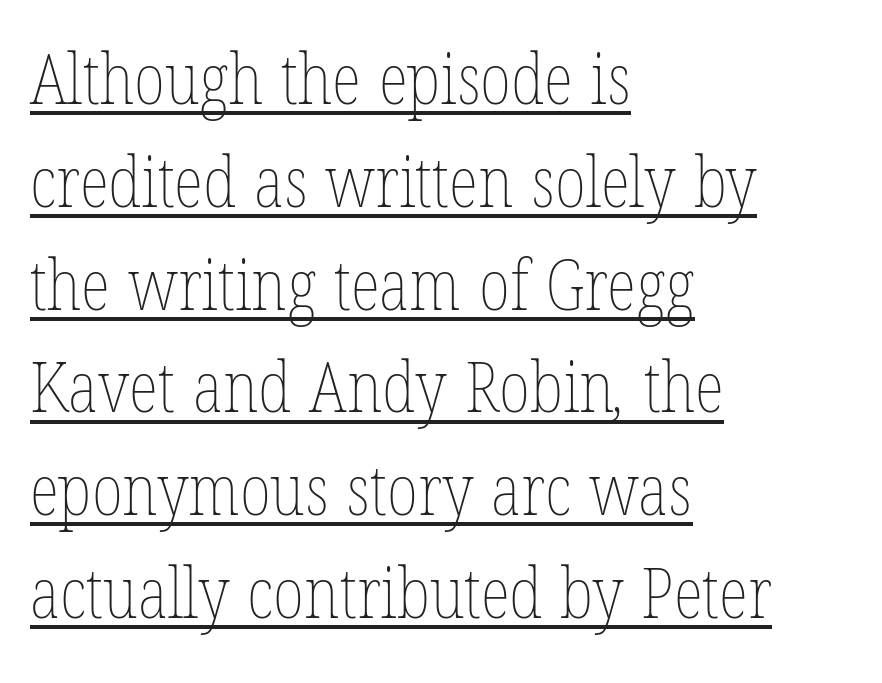
Q: Is the text bold? A: No.
Q: Is the text underlined? A: Yes.
Q: How is the paragraph aligned? A: Left-aligned.
Q: Is the spacing between letters normal or unusually wide? A: Normal.
Q: Is the spacing between lines tight, normal or loose? A: Normal.
Q: Width (condensed, normal, or wide)? A: Condensed.
Q: Stroke contrast? A: Low.
Q: x-height? A: Medium.
Q: Monospaced? A: No.
